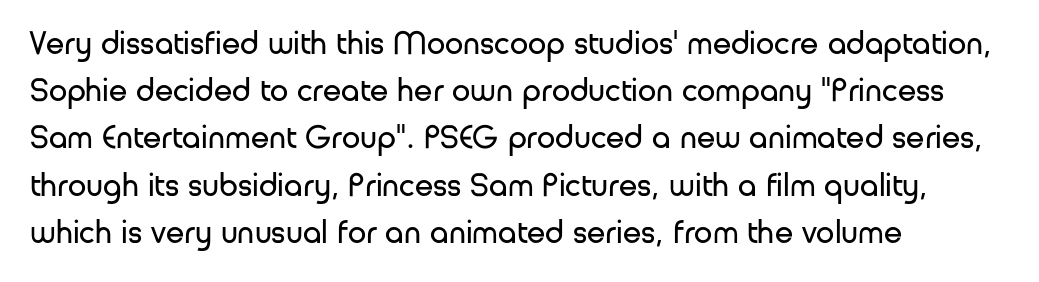
Q: Is the text bold? A: No.
Q: Is the text italic (slanted)? A: No, it is upright.
Q: Is the typeface a serif or a sans-serif typeface? A: Sans-serif.
Q: Is the text underlined? A: No.
Q: How is the paragraph aligned? A: Left-aligned.
Q: Is the spacing between letters normal or unusually wide? A: Normal.
Q: Is the spacing between lines tight, normal or loose? A: Normal.
Q: Width (condensed, normal, or wide)? A: Normal.
Q: Stroke contrast? A: Low.
Q: x-height? A: Medium.
Q: Monospaced? A: No.
